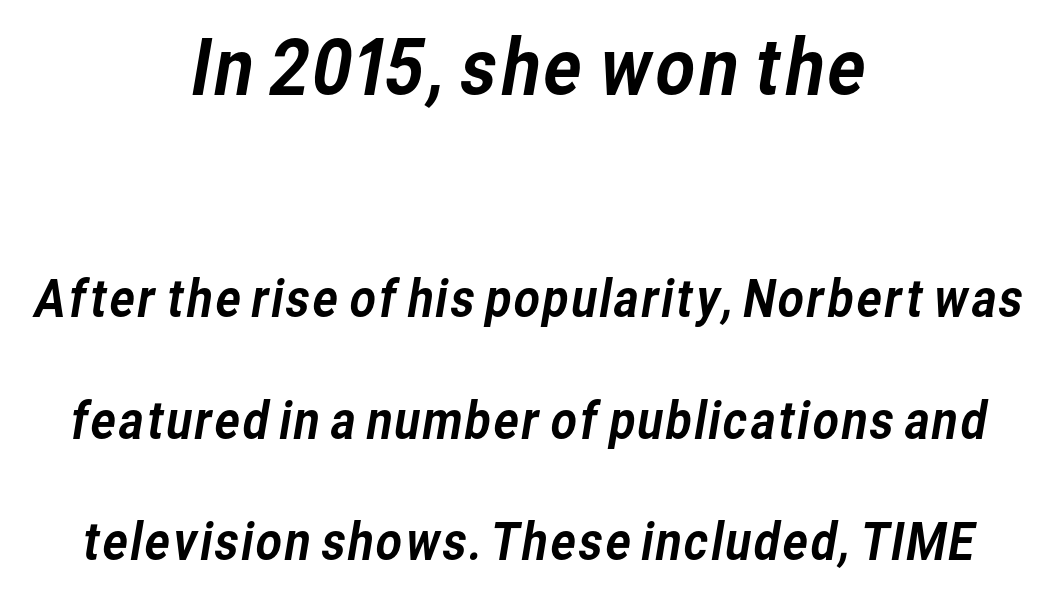
Q: Is the typeface a serif or a sans-serif typeface? A: Sans-serif.
Q: Is the text underlined? A: No.
Q: How is the paragraph aligned? A: Centered.
Q: Is the spacing between letters normal or unusually wide? A: Normal.
Q: Is the spacing between lines tight, normal or loose? A: Loose.
Q: Which block of text is set in a larger size, the first (top) or the second (bottom)? A: The first (top) one.
Q: Width (condensed, normal, or wide)? A: Normal.
Q: Stroke contrast? A: Low.
Q: x-height? A: Medium.
Q: Monospaced? A: No.
